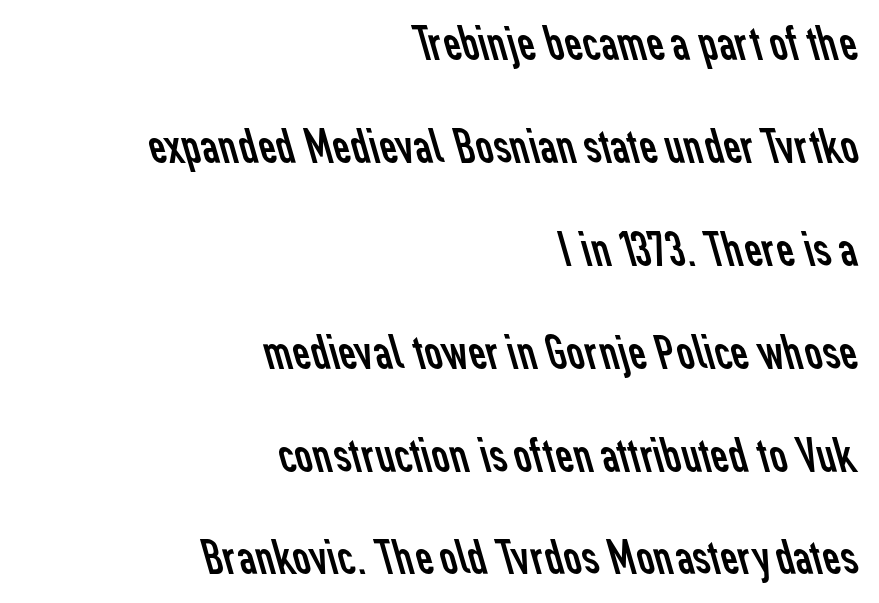
{"serif": "no", "bold": "no", "weight": "regular", "width": "normal", "stroke_contrast": "low", "x_height": "medium", "monospaced": "no", "underline": "no", "align": "right", "line_spacing": "loose", "line_spacing_ratio": 2.1, "letter_spacing": "normal", "letter_spacing_em": 0.0, "glyph_px": 49}
